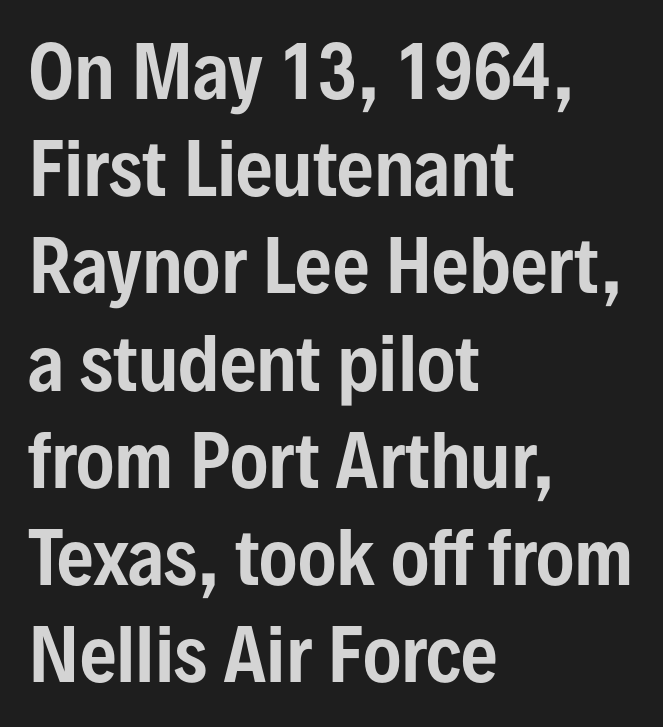
Visually the block forms a straight wall on the left and a jagged coastline on the right. Notice how descenders clear the ascenders below comfortably — that's standard leading. Grotesque or geometric, the face here clearly has no serifs. Posture: upright roman. Is this a fixed-width face? No — the glyphs have proportional, varying widths. Characters follow at the spacing the type designer built in.
